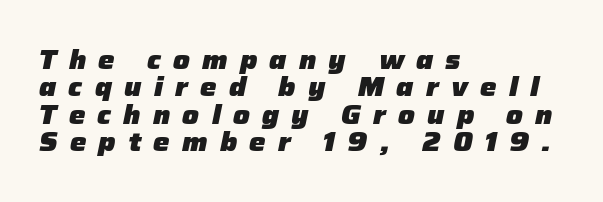
Q: Is the text bold? A: Yes.
Q: Is the text italic (slanted)? A: Yes, it leans right by about 12 degrees.
Q: Is the text underlined? A: No.
Q: How is the paragraph aligned? A: Left-aligned.
Q: Is the spacing between letters normal or unusually wide? A: Unusually wide.
Q: Is the spacing between lines tight, normal or loose? A: Tight.
